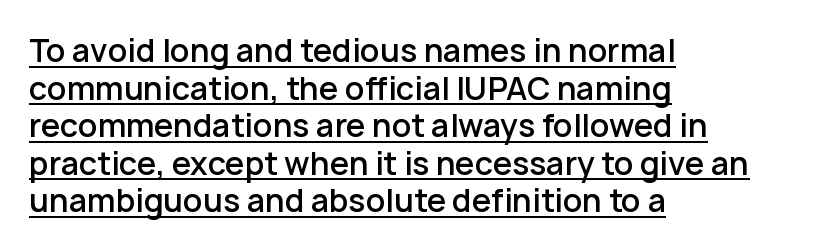
The image shows 31 px semibold sans-serif type, upright; set left-aligned, line spacing 1.21x, normal letter spacing, underlined; low stroke contrast and a medium x-height.
